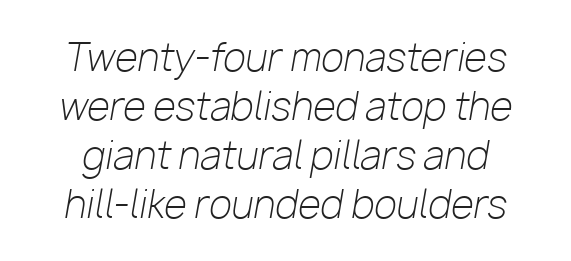
Q: Is the text bold? A: No.
Q: Is the text italic (slanted)? A: Yes, it leans right by about 10 degrees.
Q: Is the text underlined? A: No.
Q: Is the spacing between letters normal or unusually wide? A: Normal.
Q: Is the spacing between lines tight, normal or loose? A: Normal.
Q: Width (condensed, normal, or wide)? A: Normal.
Q: Stroke contrast? A: Low.
Q: x-height? A: Medium.
Q: Monospaced? A: No.
